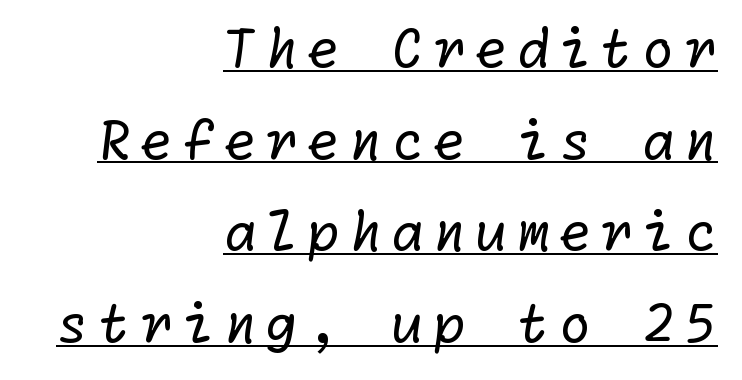
{"serif": "no", "bold": "no", "weight": "regular", "width": "normal", "stroke_contrast": "low", "x_height": "medium", "underline": "yes", "align": "right", "line_spacing_ratio": 1.73, "glyph_px": 53}
